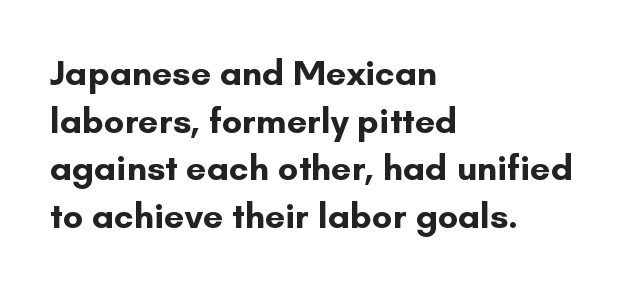
{"serif": "no", "italic": "no", "bold": "yes", "weight": "bold", "width": "normal", "stroke_contrast": "low", "x_height": "small", "monospaced": "no", "underline": "no", "align": "left", "line_spacing": "normal", "line_spacing_ratio": 1.32, "letter_spacing": "normal", "letter_spacing_em": 0.0, "glyph_px": 36}
